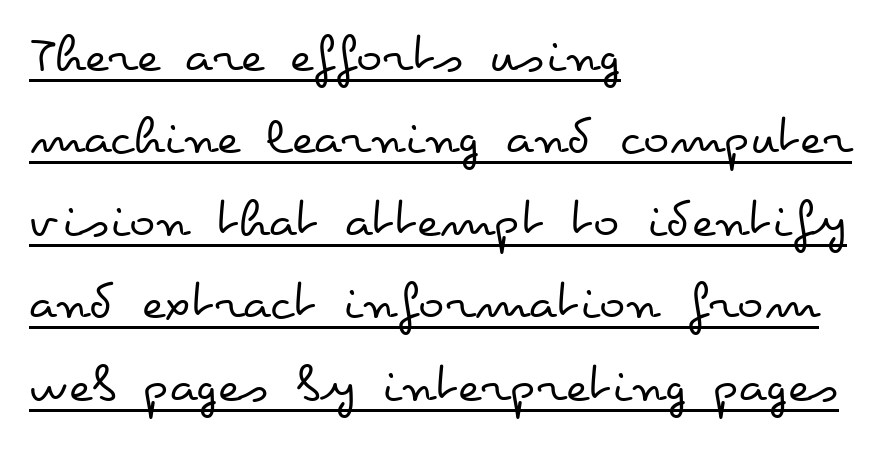
{"italic": "no", "bold": "no", "weight": "regular", "width": "wide", "stroke_contrast": "low", "x_height": "small", "monospaced": "no", "underline": "yes", "align": "left", "line_spacing": "normal", "line_spacing_ratio": 1.5, "letter_spacing": "normal", "letter_spacing_em": 0.0, "glyph_px": 55}
